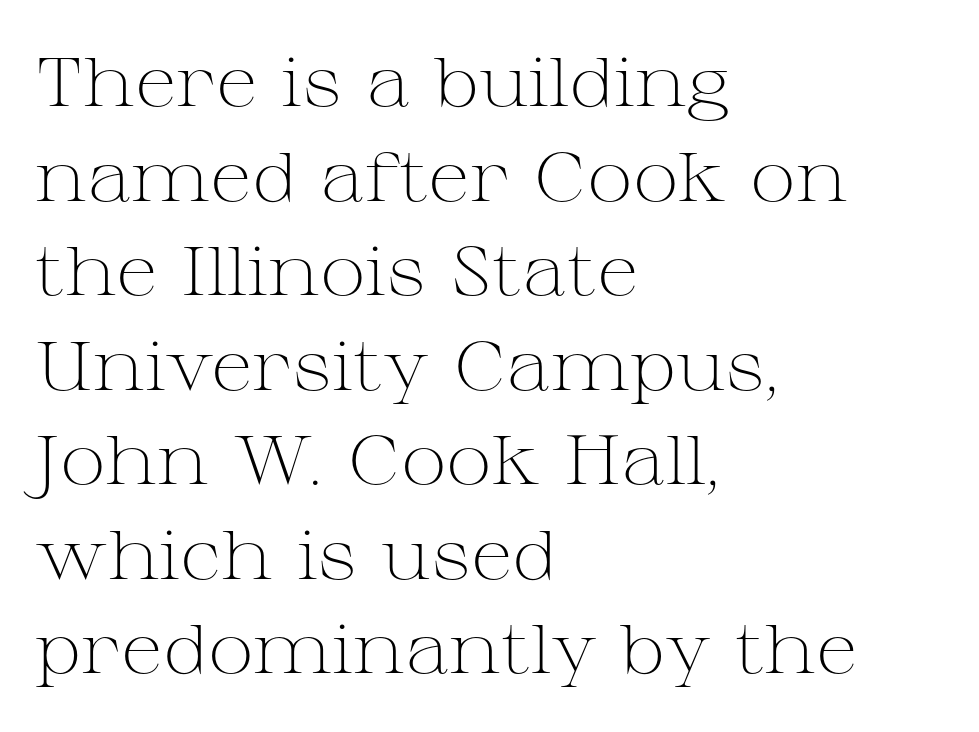
The image shows 69 px light, wide serif type, upright; set left-aligned, normal line spacing (1.37x), normal letter spacing, not underlined; medium stroke contrast and a medium x-height.
